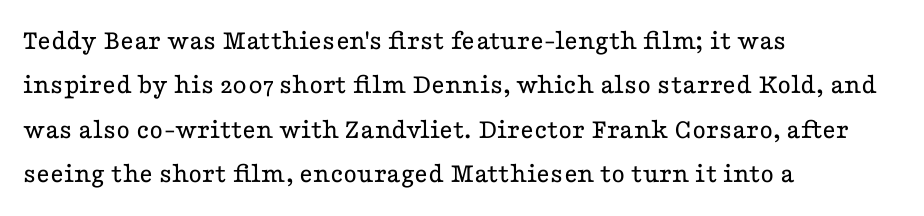
Q: Is the text bold? A: No.
Q: Is the text italic (slanted)? A: No, it is upright.
Q: Is the typeface a serif or a sans-serif typeface? A: Serif.
Q: Is the text underlined? A: No.
Q: How is the paragraph aligned? A: Left-aligned.
Q: Is the spacing between letters normal or unusually wide? A: Normal.
Q: Is the spacing between lines tight, normal or loose? A: Normal.
Q: Width (condensed, normal, or wide)? A: Wide.
Q: Stroke contrast? A: Low.
Q: x-height? A: Medium.
Q: Monospaced? A: No.
